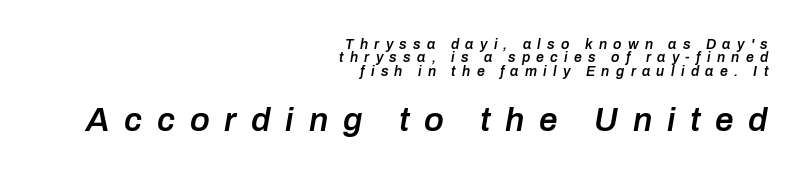
{"italic": "yes", "lean": "right", "slant_degrees": 10, "bold": "semi", "weight": "semibold", "width": "normal", "stroke_contrast": "low", "x_height": "medium", "monospaced": "no", "underline": "no", "align": "right", "line_spacing": "tight", "line_spacing_ratio": 0.95, "letter_spacing": "wide", "letter_spacing_em": 0.45, "larger_block": "second", "size_ratio": 2.36, "glyph_px": 33}
